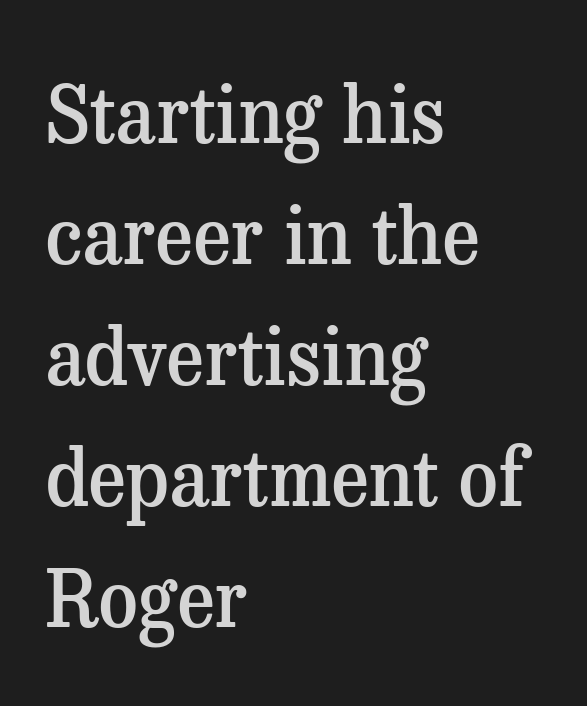
The space between consecutive lines is moderate. This is moderately heavy type, rendered in semibold. The lines in this sample share a left origin and differ only in where they stop. Character widths vary here, with narrow letters taking less room than wide ones. This sample uses an upright cut, with every glyph sitting square on the baseline.
